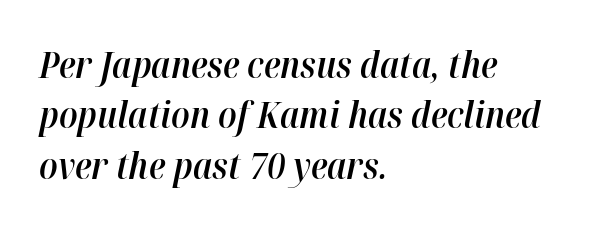
You can tell it's italic because the verticals aren't actually vertical. The baseline area is clear. Observe the ordinary spacing: letters are neighbours, not strangers. The letters advance in unequal steps, a hallmark of proportional type. The vertical gap from one line to the next is medium. Notice the strokes are somewhat thickened but not fully heavy: this is a semibold.
